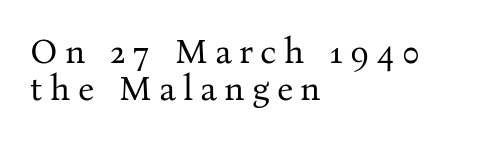
The image shows 35 px regular-weight serif type, upright; set left-aligned, tight line spacing (1.07x), unusually wide letter spacing (+0.21 em), not underlined; medium stroke contrast and a medium x-height.
